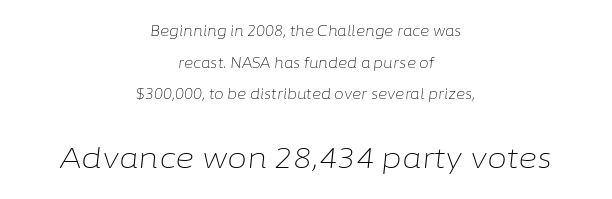
The image shows 29 px light type, italic (leaning right); set centered, loose line spacing (2.26x), normal letter spacing, not underlined; the second (bottom) block is 2.07x larger; low stroke contrast and a medium x-height.
